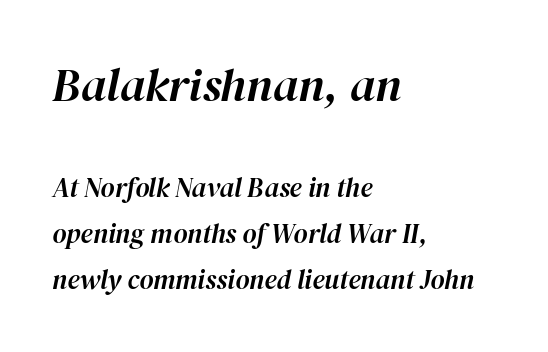
Q: Is the text italic (slanted)? A: Yes, it leans right by about 12 degrees.
Q: Is the text underlined? A: No.
Q: How is the paragraph aligned? A: Left-aligned.
Q: Is the spacing between letters normal or unusually wide? A: Normal.
Q: Is the spacing between lines tight, normal or loose? A: Normal.
Q: Which block of text is set in a larger size, the first (top) or the second (bottom)? A: The first (top) one.
Q: Width (condensed, normal, or wide)? A: Normal.
Q: Stroke contrast? A: High.
Q: x-height? A: Medium.
Q: Monospaced? A: No.
